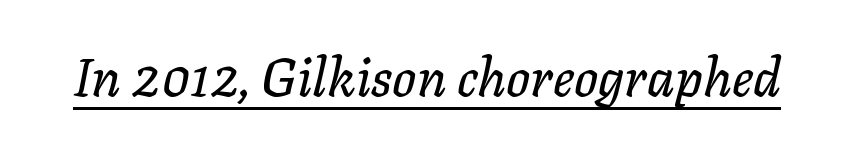
{"italic": "yes", "lean": "right", "slant_degrees": 11, "width": "normal", "stroke_contrast": "low", "x_height": "medium", "monospaced": "no", "underline": "yes", "letter_spacing": "normal", "letter_spacing_em": 0.0, "glyph_px": 53}
